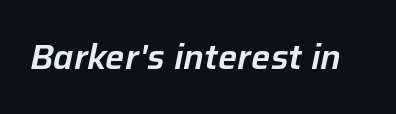
{"italic": "yes", "lean": "right", "slant_degrees": 12, "width": "normal", "stroke_contrast": "low", "x_height": "medium", "monospaced": "no", "underline": "no", "letter_spacing": "normal", "letter_spacing_em": 0.0, "glyph_px": 34}
